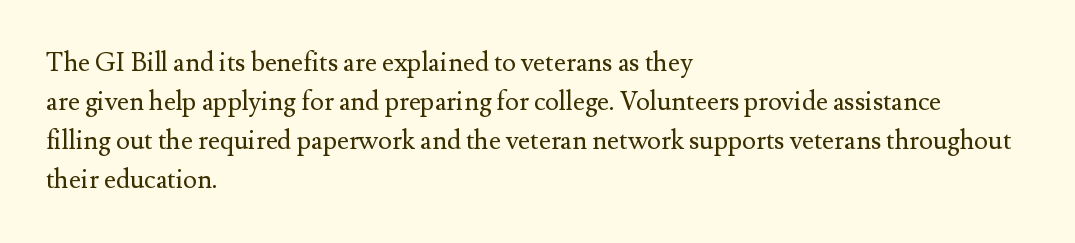
The image shows 26 px text type, upright; set left-aligned, normal line spacing (1.5x), normal letter spacing, not underlined.
